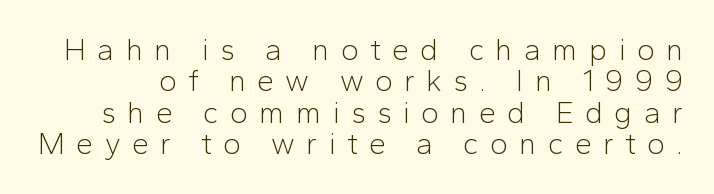
The image shows 30 px light sans-serif type, upright; set tight line spacing (1.05x), unusually wide letter spacing (+0.38 em), not underlined; low stroke contrast and a medium x-height.
